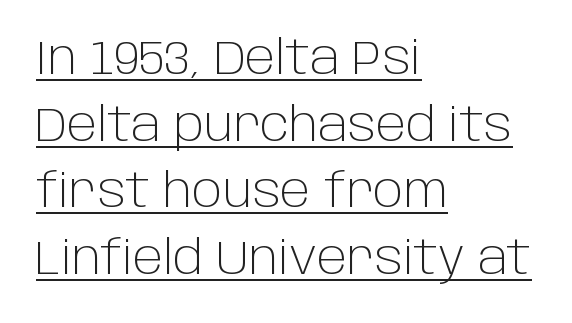
The letterforms sit at book weight or below. Beneath each row of characters lies a ruled line. The glyphs in this specimen are sans serif. Every stem runs plumb, perpendicular to the baseline. Letter spacing: default.
